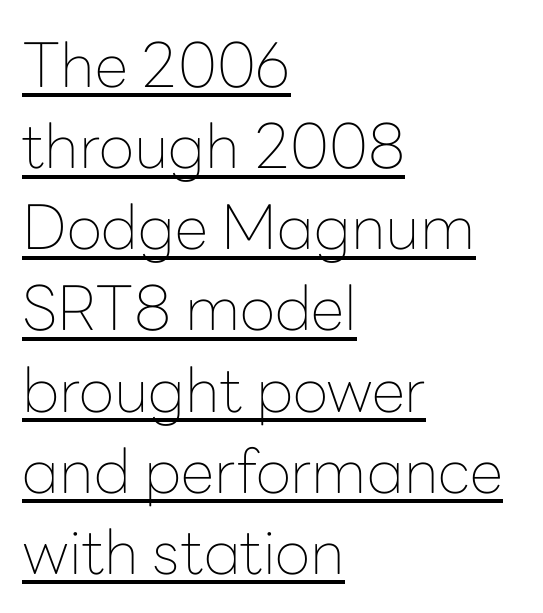
The image shows 61 px thin sans-serif type, upright; set left-aligned, normal line spacing (1.33x), normal letter spacing, underlined; low stroke contrast and a medium x-height.
